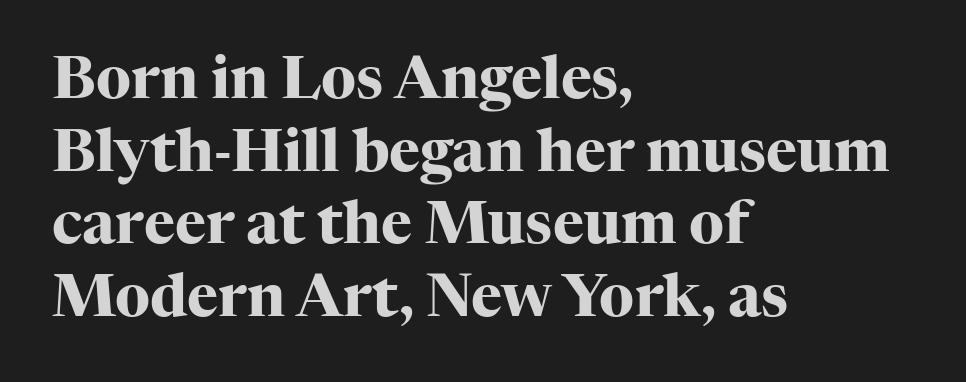
Q: Is the text bold? A: Yes.
Q: Is the text italic (slanted)? A: No, it is upright.
Q: Is the typeface a serif or a sans-serif typeface? A: Serif.
Q: Is the text underlined? A: No.
Q: How is the paragraph aligned? A: Left-aligned.
Q: Is the spacing between letters normal or unusually wide? A: Normal.
Q: Width (condensed, normal, or wide)? A: Normal.
Q: Stroke contrast? A: High.
Q: x-height? A: Medium.
Q: Monospaced? A: No.
